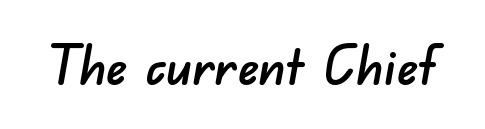
{"serif": "no", "width": "normal", "stroke_contrast": "low", "x_height": "small", "monospaced": "no", "underline": "no", "letter_spacing": "normal", "letter_spacing_em": 0.0, "glyph_px": 54}
